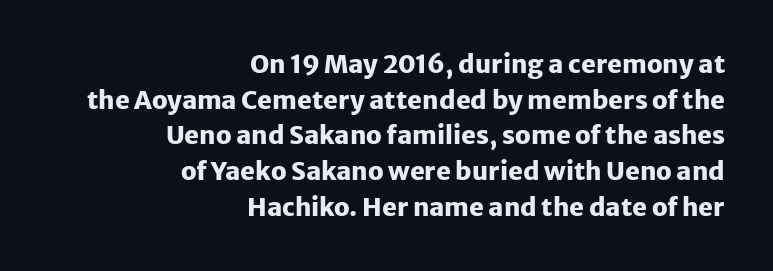
{"italic": "no", "bold": "yes", "underline": "no", "align": "right", "line_spacing": "normal", "line_spacing_ratio": 1.43, "letter_spacing": "normal", "letter_spacing_em": 0.0, "glyph_px": 25}
